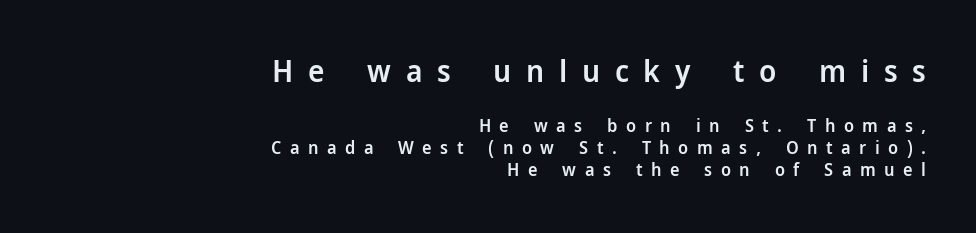
Q: Is the text bold? A: Semi-bold.
Q: Is the text italic (slanted)? A: No, it is upright.
Q: Is the typeface a serif or a sans-serif typeface? A: Sans-serif.
Q: Is the text underlined? A: No.
Q: How is the paragraph aligned? A: Right-aligned.
Q: Is the spacing between letters normal or unusually wide? A: Unusually wide.
Q: Which block of text is set in a larger size, the first (top) or the second (bottom)? A: The first (top) one.
Q: Width (condensed, normal, or wide)? A: Normal.
Q: Stroke contrast? A: Low.
Q: x-height? A: Medium.
Q: Monospaced? A: No.
